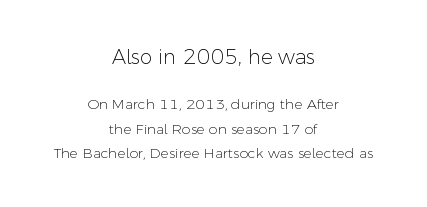
How are the letters spaced? Ordinarily, with no added tracking. Two sizes are in play, and the larger belongs to the first block. Do the letters lean? They stand straight. Is this a heavy cut? Hardly; it is regular or lighter. Check the space under the baseline: it is left empty. Centered paragraph, ragged on both sides.
